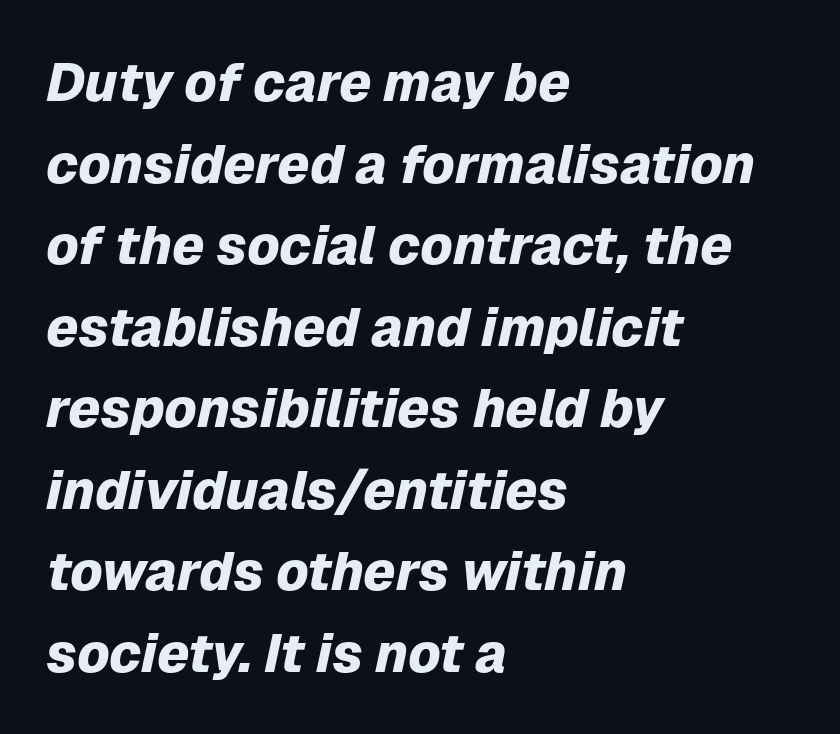
Q: Is the text bold? A: Yes.
Q: Is the text italic (slanted)? A: Yes, it leans right by about 12 degrees.
Q: Is the text underlined? A: No.
Q: How is the paragraph aligned? A: Left-aligned.
Q: Is the spacing between letters normal or unusually wide? A: Normal.
Q: Is the spacing between lines tight, normal or loose? A: Normal.
Q: Width (condensed, normal, or wide)? A: Normal.
Q: Stroke contrast? A: Low.
Q: x-height? A: Medium.
Q: Monospaced? A: No.
